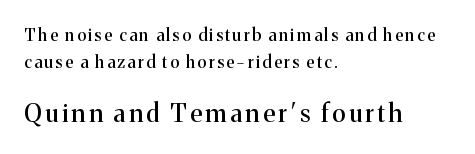
{"italic": "no", "underline": "no", "align": "left", "line_spacing": "normal", "line_spacing_ratio": 1.57, "larger_block": "second", "size_ratio": 1.47, "glyph_px": 25}
